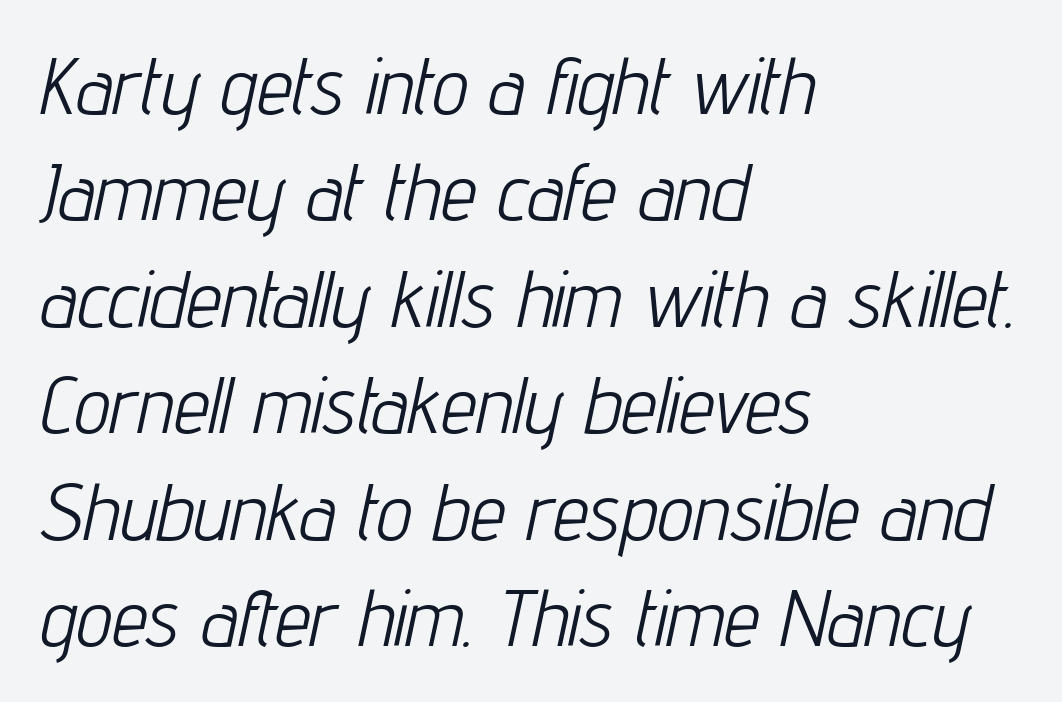
Line starts are locked; line ends wander. Lines of text with bare space underneath. Nothing heavy about these letters — not bold at all. Italic: yes, the glyphs are oblique. The letterforms sit shoulder to shoulder at normal distance.
